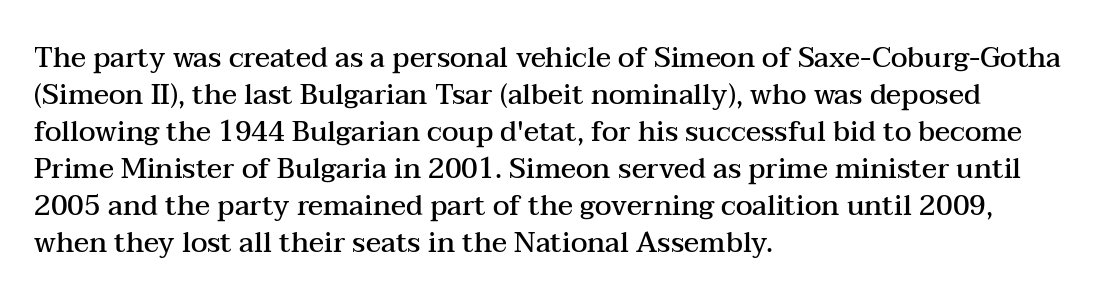
{"serif": "yes", "italic": "no", "bold": "semi", "weight": "semibold", "width": "wide", "stroke_contrast": "medium", "x_height": "medium", "monospaced": "no", "underline": "no", "align": "left", "line_spacing": "normal", "line_spacing_ratio": 1.32, "letter_spacing": "normal", "letter_spacing_em": 0.0, "glyph_px": 28}
